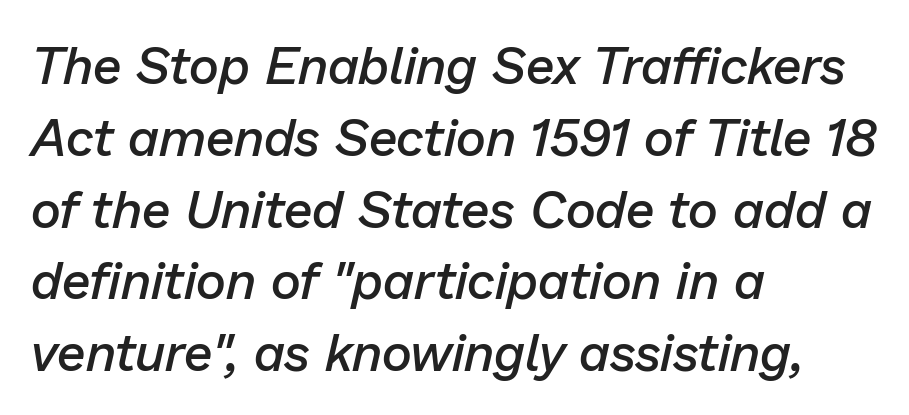
The image shows 52 px semibold type, italic (leaning right); set left-aligned, normal line spacing (1.38x), normal letter spacing, not underlined; low stroke contrast and a medium x-height.
